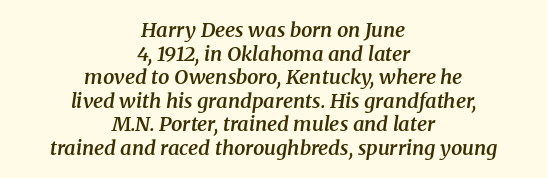
Q: Is the text bold? A: Semi-bold.
Q: Is the text italic (slanted)? A: Yes, it leans right by about 8 degrees.
Q: Is the text underlined? A: No.
Q: How is the paragraph aligned? A: Centered.
Q: Is the spacing between letters normal or unusually wide? A: Normal.
